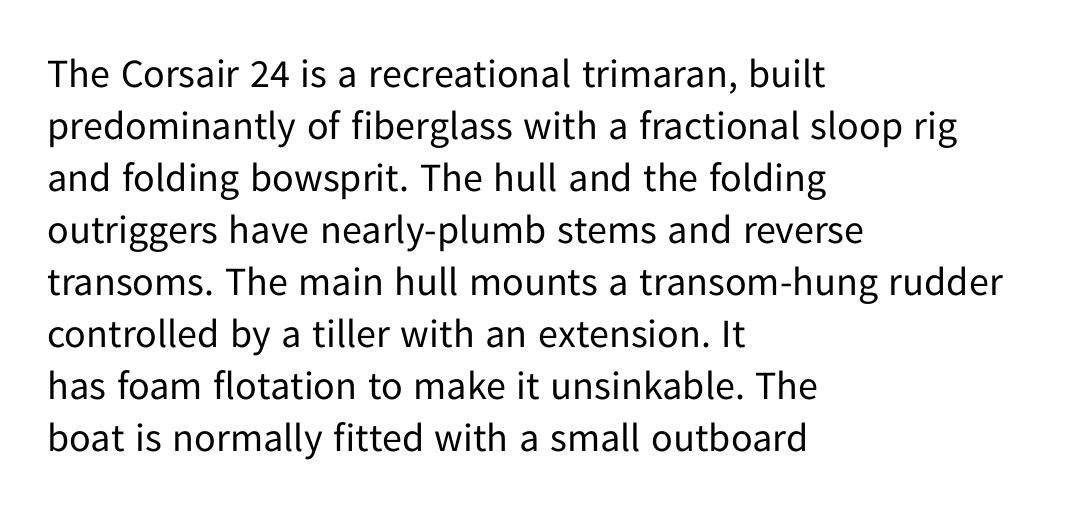
The image shows 40 px regular-weight sans-serif type, upright; set left-aligned, normal line spacing (1.3x), normal letter spacing, not underlined; low stroke contrast and a medium x-height.
